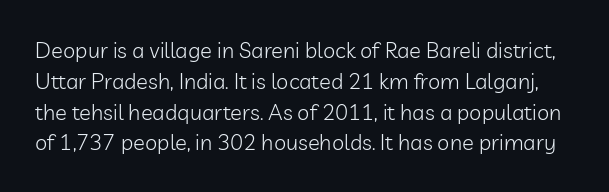
The image shows 22 px text type, upright; set normal line spacing (1.4x), normal letter spacing, not underlined.
